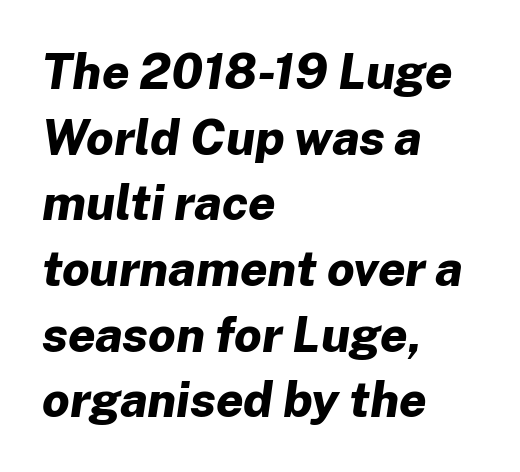
The image shows 49 px bold type, italic (leaning right); set left-aligned, normal line spacing (1.34x), normal letter spacing, not underlined; low stroke contrast and a medium x-height.
